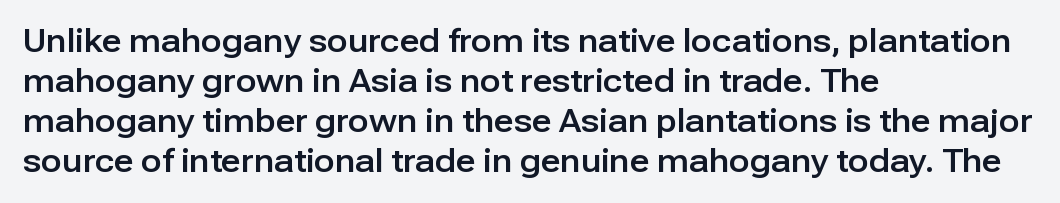
Q: Is the text italic (slanted)? A: No, it is upright.
Q: Is the typeface a serif or a sans-serif typeface? A: Sans-serif.
Q: Is the text underlined? A: No.
Q: How is the paragraph aligned? A: Left-aligned.
Q: Is the spacing between letters normal or unusually wide? A: Normal.
Q: Is the spacing between lines tight, normal or loose? A: Normal.
Q: Width (condensed, normal, or wide)? A: Normal.
Q: Stroke contrast? A: Low.
Q: x-height? A: Medium.
Q: Monospaced? A: No.
